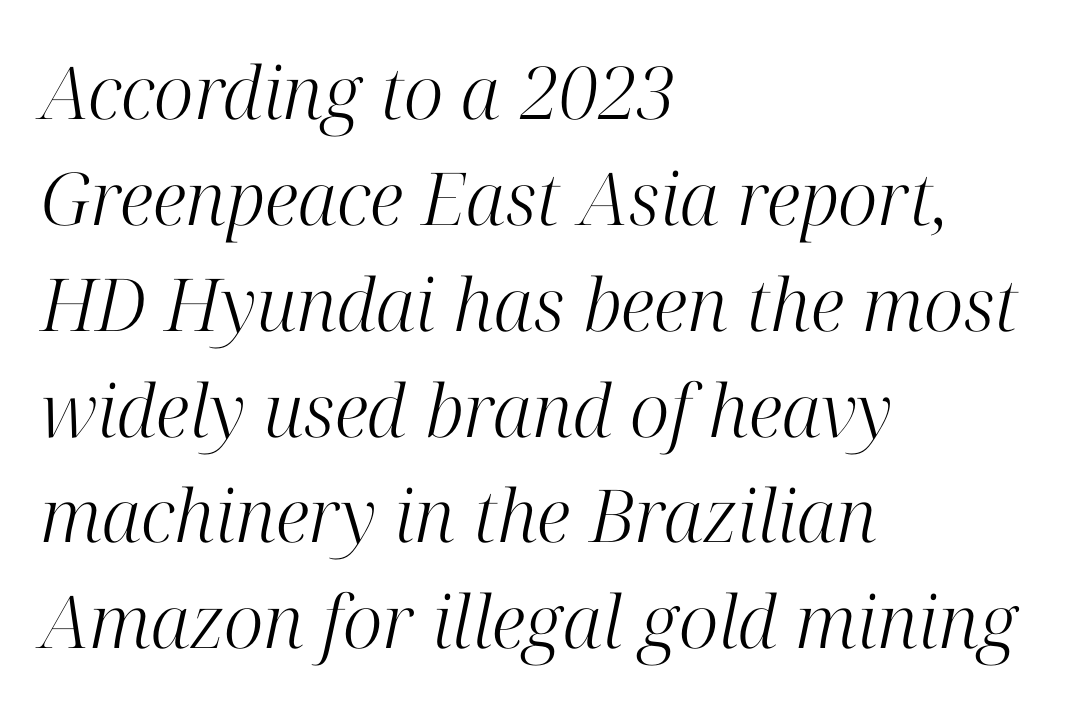
Q: Is the text bold? A: No.
Q: Is the text italic (slanted)? A: Yes, it leans right by about 12 degrees.
Q: Is the typeface a serif or a sans-serif typeface? A: Serif.
Q: Is the text underlined? A: No.
Q: How is the paragraph aligned? A: Left-aligned.
Q: Is the spacing between letters normal or unusually wide? A: Normal.
Q: Is the spacing between lines tight, normal or loose? A: Normal.
Q: Width (condensed, normal, or wide)? A: Normal.
Q: Stroke contrast? A: High.
Q: x-height? A: Medium.
Q: Monospaced? A: No.
